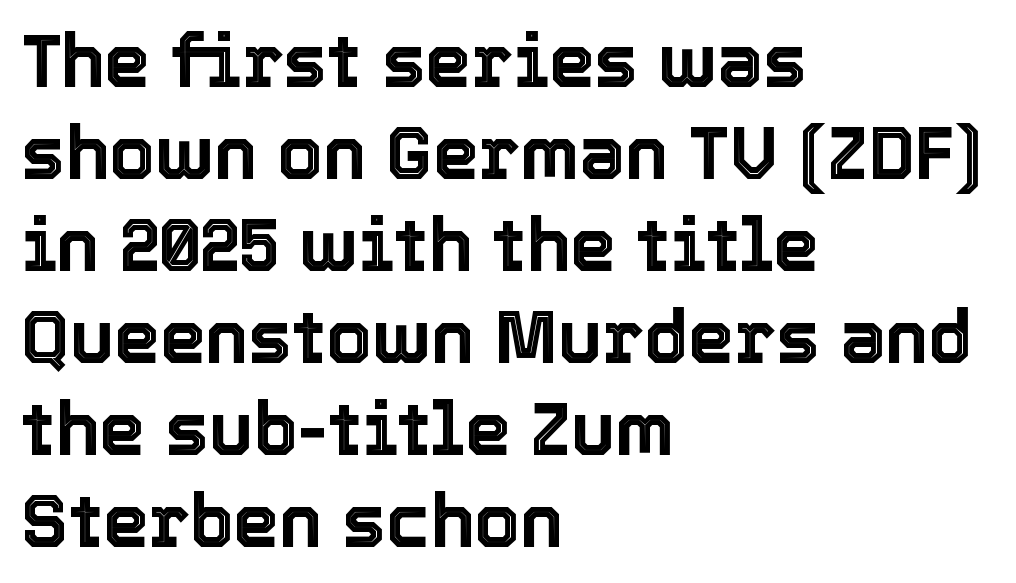
A clean baseline with only descenders dipping below it. This sample has the flowing, uneven cadence of proportional lettering. This block has exactly the height ordinary leading produces. The text block is weighted toward the left margin, trailing off unevenly rightward. No extra tracking has been applied to these lines. It's the straight-up-and-down kind of type.
